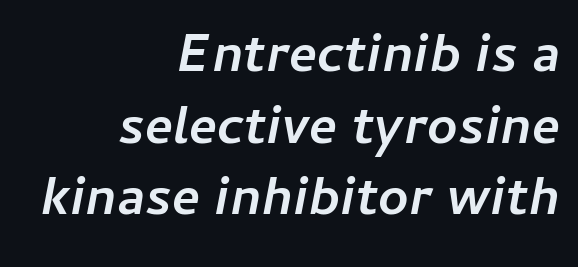
The image shows 53 px semibold type, italic (leaning right); set right-aligned, normal line spacing (1.35x), normal letter spacing, not underlined; low stroke contrast and a medium x-height.
